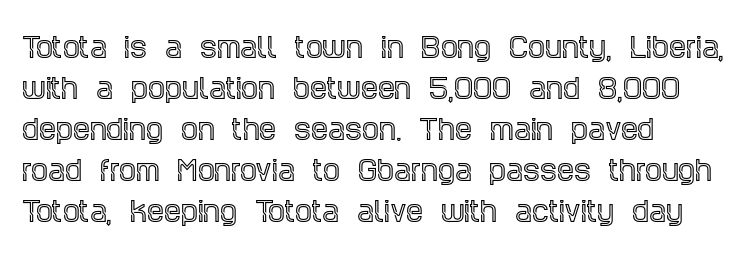
The image shows 27 px text type, upright; set left-aligned, normal line spacing (1.52x), normal letter spacing, not underlined.
